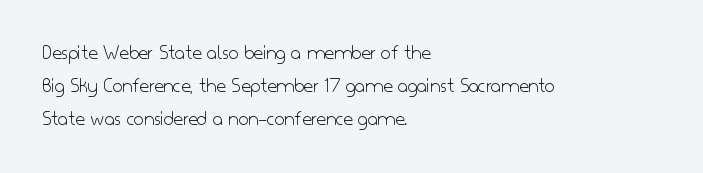
{"italic": "no", "bold": "no", "underline": "no", "align": "left", "line_spacing": "normal", "line_spacing_ratio": 1.58, "letter_spacing": "normal", "letter_spacing_em": 0.0, "glyph_px": 21}
